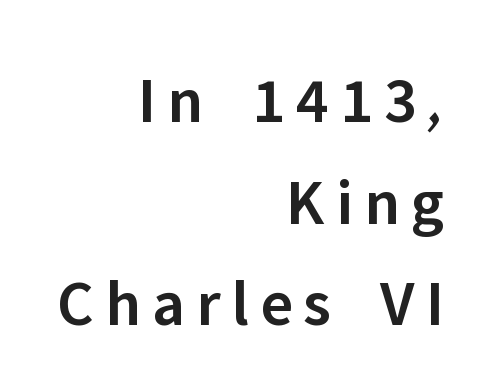
The image shows 66 px semibold sans-serif type, upright; set right-aligned, normal line spacing (1.54x), not underlined; low stroke contrast and a medium x-height.
